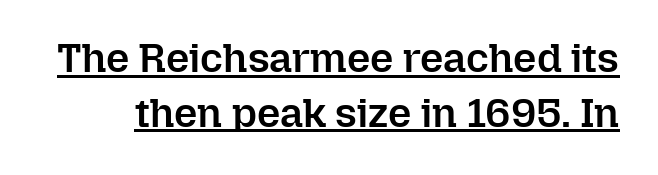
The image shows 41 px semibold type, upright; set normal line spacing (1.33x), normal letter spacing, underlined; low stroke contrast and a medium x-height.
